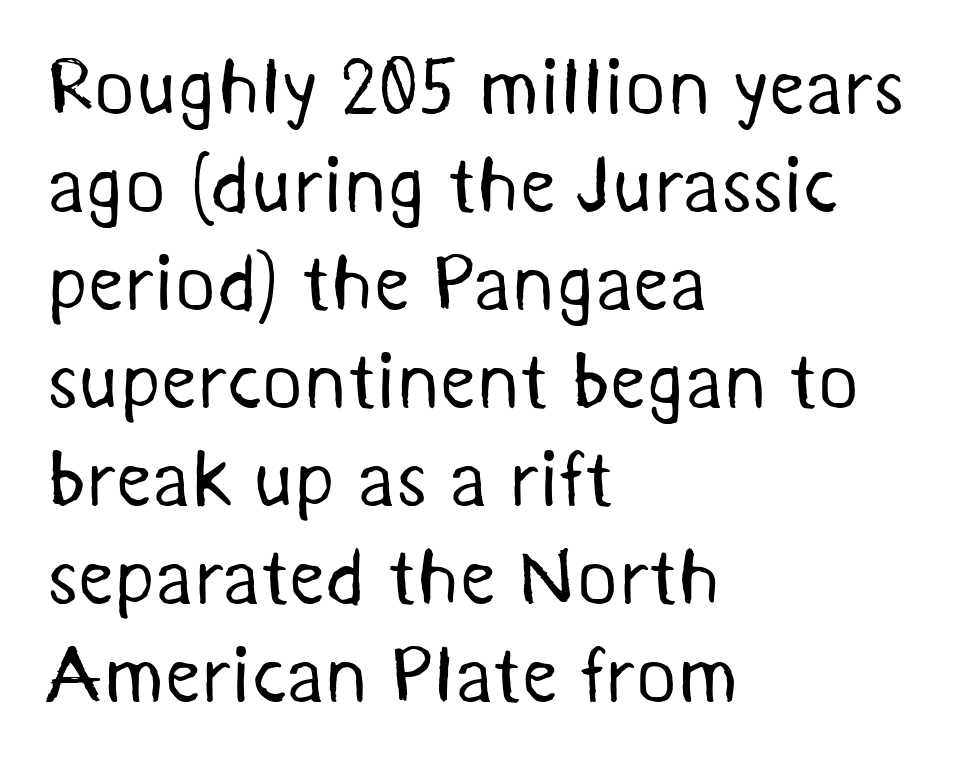
The image shows 79 px regular-weight sans-serif type; set left-aligned, line spacing 1.24x, normal letter spacing, not underlined; medium stroke contrast and a medium x-height.
